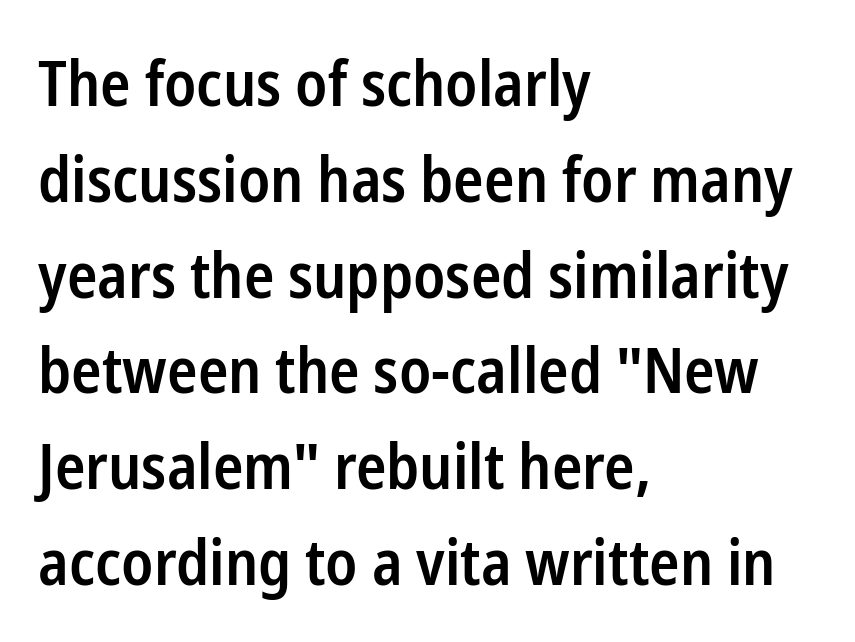
Q: Is the text bold? A: Semi-bold.
Q: Is the text italic (slanted)? A: No, it is upright.
Q: Is the typeface a serif or a sans-serif typeface? A: Sans-serif.
Q: Is the text underlined? A: No.
Q: How is the paragraph aligned? A: Left-aligned.
Q: Is the spacing between letters normal or unusually wide? A: Normal.
Q: Is the spacing between lines tight, normal or loose? A: Normal.
Q: Width (condensed, normal, or wide)? A: Condensed.
Q: Stroke contrast? A: Low.
Q: x-height? A: Medium.
Q: Monospaced? A: No.
